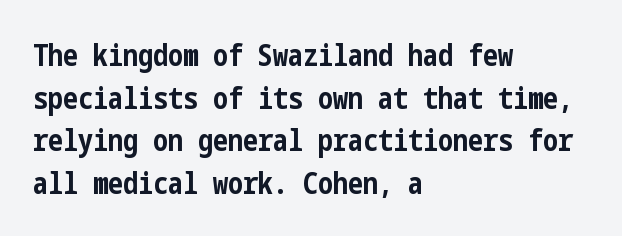
Q: Is the text bold? A: Yes.
Q: Is the text italic (slanted)? A: No, it is upright.
Q: Is the typeface a serif or a sans-serif typeface? A: Sans-serif.
Q: Is the text underlined? A: No.
Q: How is the paragraph aligned? A: Left-aligned.
Q: Is the spacing between letters normal or unusually wide? A: Normal.
Q: Is the spacing between lines tight, normal or loose? A: Normal.
Q: Width (condensed, normal, or wide)? A: Condensed.
Q: Stroke contrast? A: Low.
Q: x-height? A: Medium.
